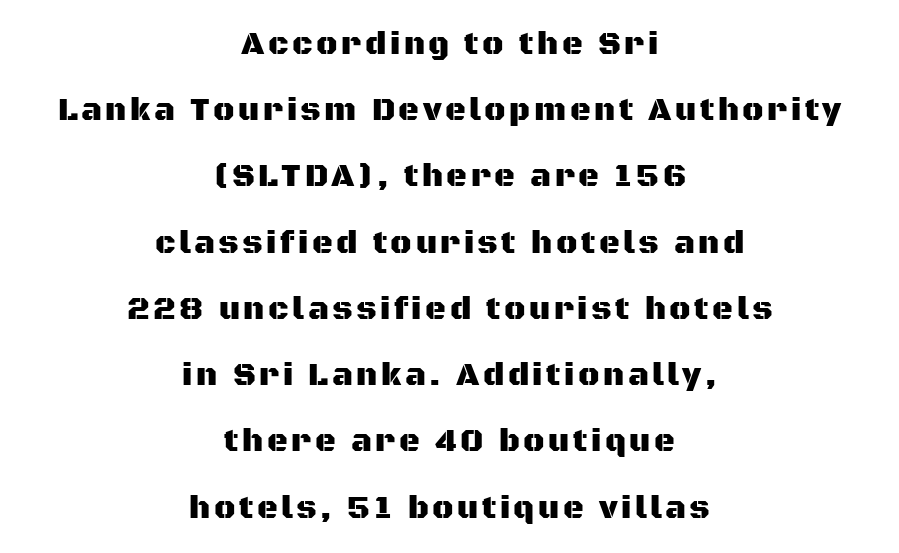
{"serif": "no", "italic": "no", "width": "normal", "stroke_contrast": "medium", "x_height": "large", "monospaced": "no", "underline": "no", "align": "center", "line_spacing": "loose", "line_spacing_ratio": 2.07, "glyph_px": 32}
